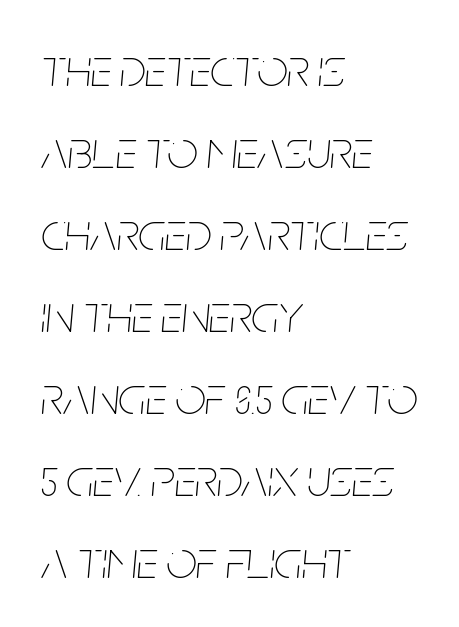
{"italic": "yes", "lean": "right", "slant_degrees": 5, "bold": "no", "weight": "thin", "width": "condensed", "stroke_contrast": "low", "x_height": "large", "monospaced": "no", "underline": "no", "align": "left", "line_spacing": "normal", "line_spacing_ratio": 1.52, "letter_spacing": "normal", "letter_spacing_em": 0.0, "glyph_px": 54}
